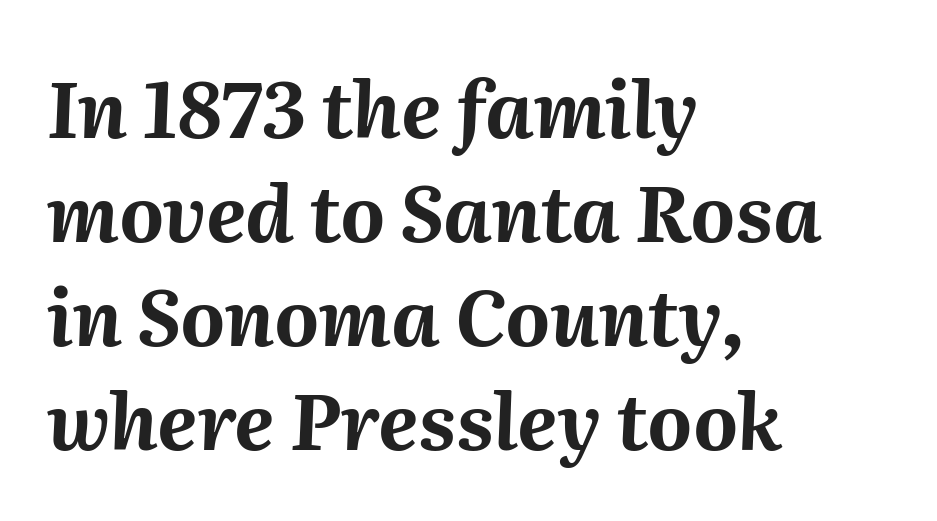
The image shows 77 px bold type, italic (leaning right); set left-aligned, normal line spacing (1.35x), normal letter spacing, not underlined; medium stroke contrast and a medium x-height.
